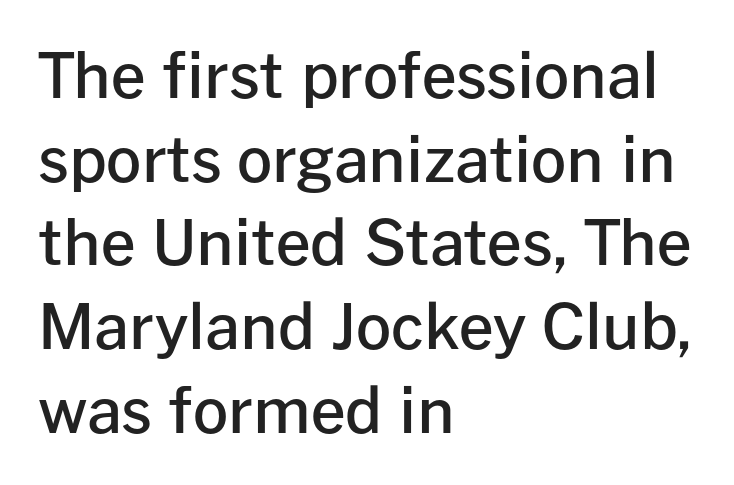
The image shows 62 px semibold sans-serif type, upright; set left-aligned, normal line spacing (1.35x), normal letter spacing, not underlined; low stroke contrast and a medium x-height.
